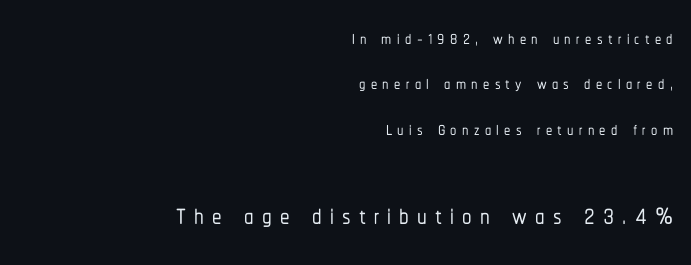
The image shows 38 px condensed sans-serif type, upright; set right-aligned, line spacing 1.82x, unusually wide letter spacing (+0.21 em), not underlined; the second (bottom) block is 1.52x larger; low stroke contrast and a medium x-height.
